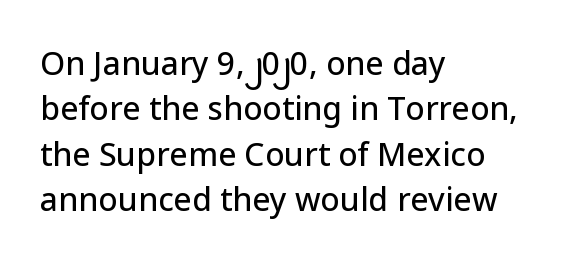
Serif or sans? Sans — the stroke terminals are bare. Rule under the text: the space is simply empty. The letters advance in unequal steps, a hallmark of proportional type. Tracking value appears to be zero — textbook default spacing.
